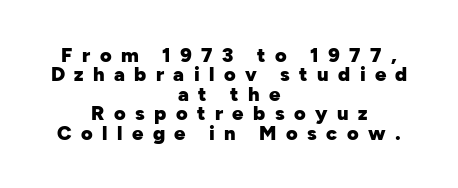
Q: Is the text bold? A: Yes.
Q: Is the text italic (slanted)? A: No, it is upright.
Q: Is the text underlined? A: No.
Q: How is the paragraph aligned? A: Centered.
Q: Is the spacing between letters normal or unusually wide? A: Unusually wide.
Q: Is the spacing between lines tight, normal or loose? A: Tight.
